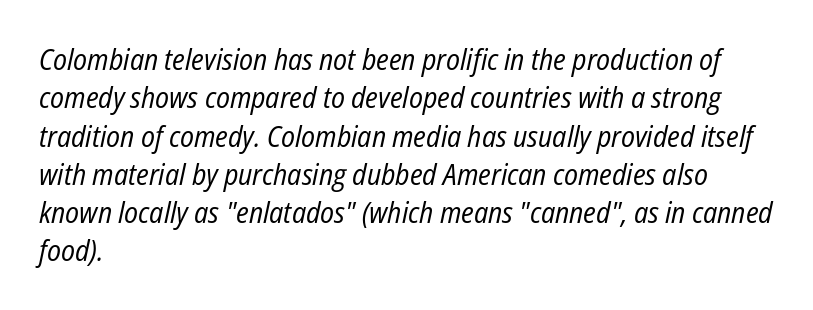
A student would call this left alignment; a typographer would say flush left, rag right. The block of text has a typical density, with ordinary space between rows. Caption: standard tracking, unaltered. Stroke mass is kept to a normal reading level or below.
